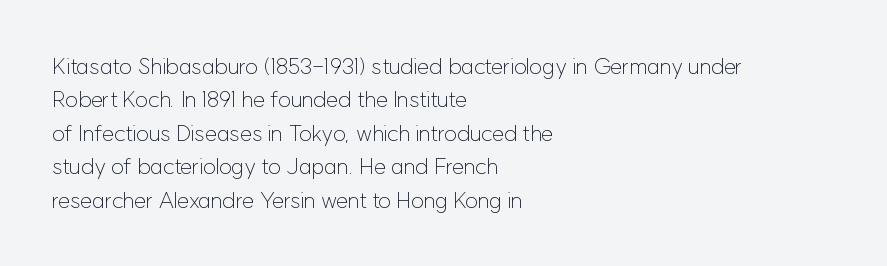
{"italic": "no", "bold": "no", "underline": "no", "align": "left", "line_spacing": "normal", "line_spacing_ratio": 1.52, "letter_spacing": "normal", "letter_spacing_em": 0.0, "glyph_px": 22}
